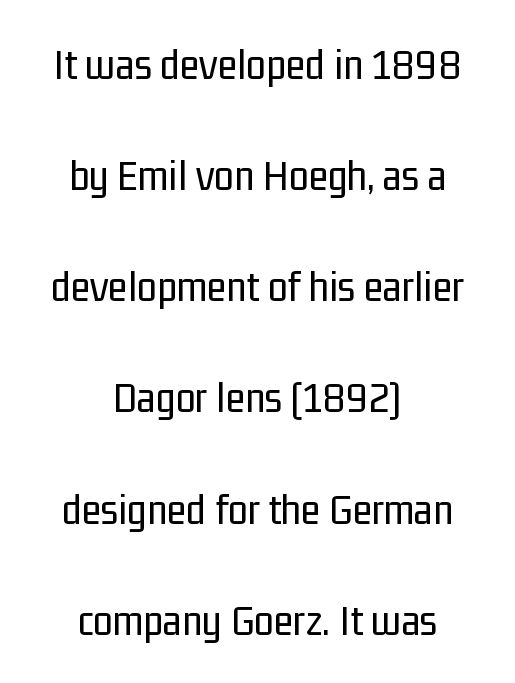
Q: Is the text bold? A: No.
Q: Is the text italic (slanted)? A: No, it is upright.
Q: Is the typeface a serif or a sans-serif typeface? A: Sans-serif.
Q: Is the text underlined? A: No.
Q: How is the paragraph aligned? A: Centered.
Q: Is the spacing between letters normal or unusually wide? A: Normal.
Q: Is the spacing between lines tight, normal or loose? A: Loose.
Q: Width (condensed, normal, or wide)? A: Condensed.
Q: Stroke contrast? A: Low.
Q: x-height? A: Medium.
Q: Monospaced? A: No.
